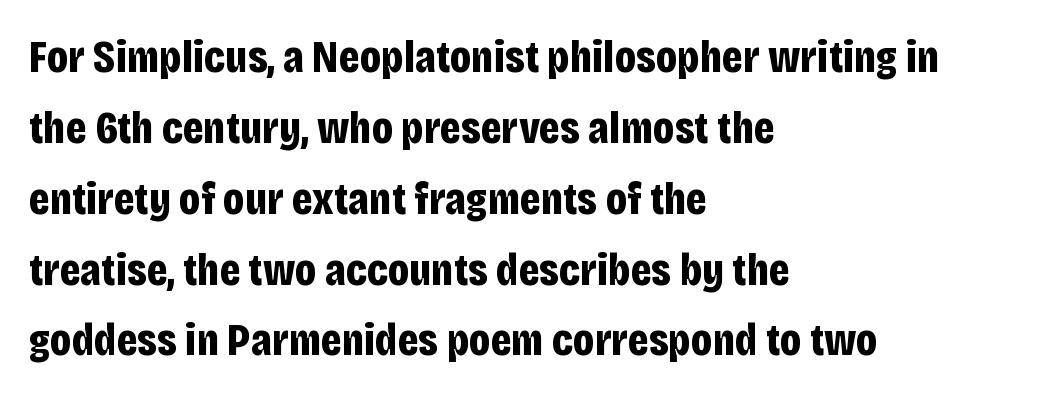
{"serif": "no", "italic": "no", "bold": "yes", "weight": "bold", "width": "condensed", "stroke_contrast": "low", "x_height": "large", "monospaced": "no", "underline": "no", "align": "left", "line_spacing": "normal", "line_spacing_ratio": 1.54, "letter_spacing": "normal", "letter_spacing_em": 0.0, "glyph_px": 46}
